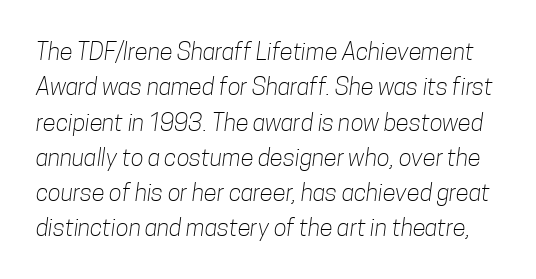
{"bold": "no", "underline": "no", "line_spacing": "normal", "line_spacing_ratio": 1.47, "letter_spacing": "normal", "letter_spacing_em": 0.0, "glyph_px": 24}
